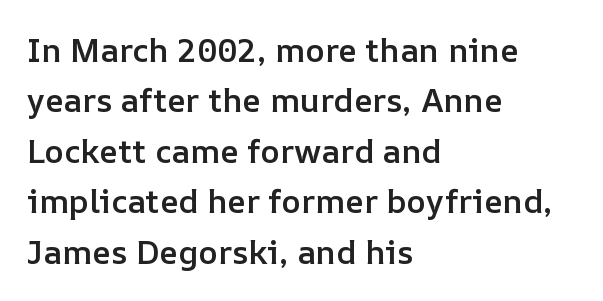
A bit beefed up — I'd call it semibold rather than bold. Casual observation: everything's shoved over to the left. A typesetter would call this proportional, since set widths differ per character. Nothing unusual about the tracking: characters are spaced as the font intends.
